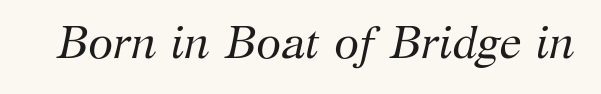
Q: Is the text bold? A: No.
Q: Is the text italic (slanted)? A: Yes, it leans right by about 12 degrees.
Q: Is the typeface a serif or a sans-serif typeface? A: Serif.
Q: Is the text underlined? A: No.
Q: Is the spacing between letters normal or unusually wide? A: Normal.
Q: Width (condensed, normal, or wide)? A: Normal.
Q: Stroke contrast? A: Medium.
Q: x-height? A: Medium.
Q: Monospaced? A: No.
